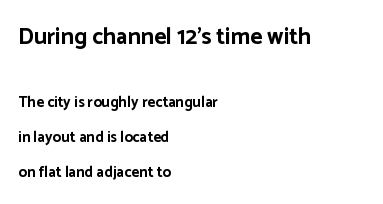
{"italic": "no", "bold": "yes", "underline": "no", "align": "left", "line_spacing": "loose", "line_spacing_ratio": 2.33, "letter_spacing": "normal", "letter_spacing_em": 0.0, "larger_block": "first", "size_ratio": 1.53, "glyph_px": 23}
